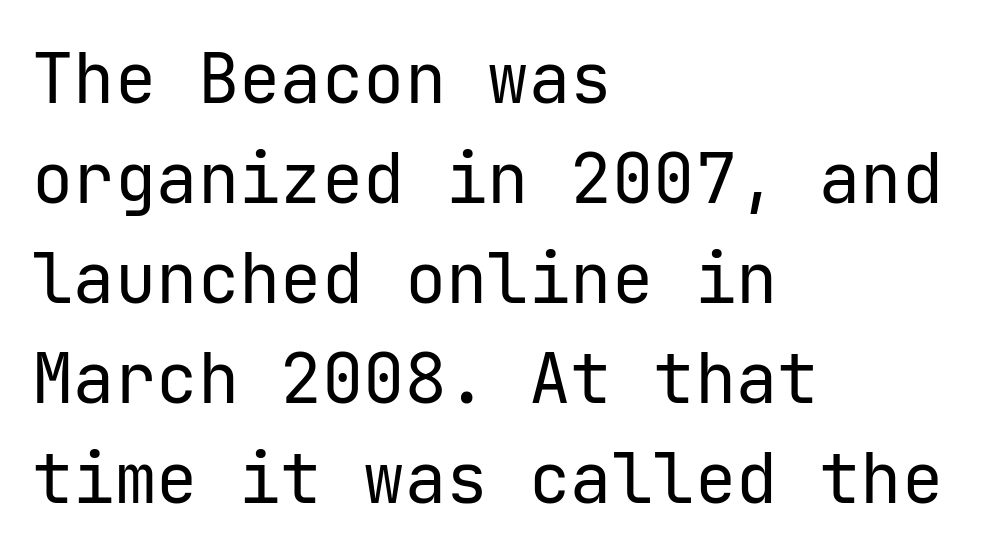
The image shows 69 px regular-weight sans-serif type, upright; set left-aligned, normal line spacing (1.45x), normal letter spacing, not underlined; low stroke contrast and a medium x-height.
